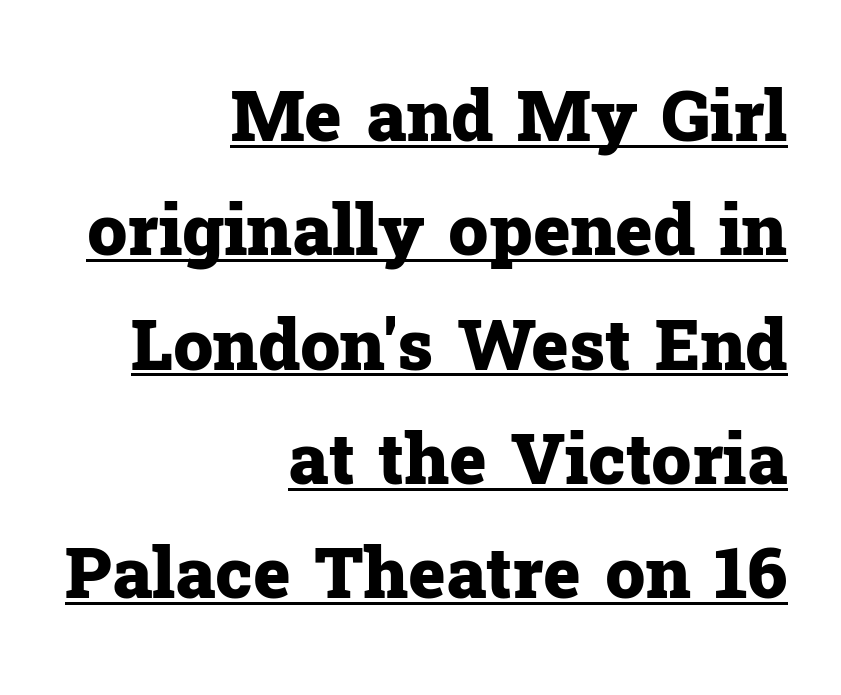
Proportional: the letters do not fall into vertical columns. Honestly, the letter spacing is just normal — you wouldn't notice it. This rendering features underlined lettering. The space between consecutive lines is moderate.
